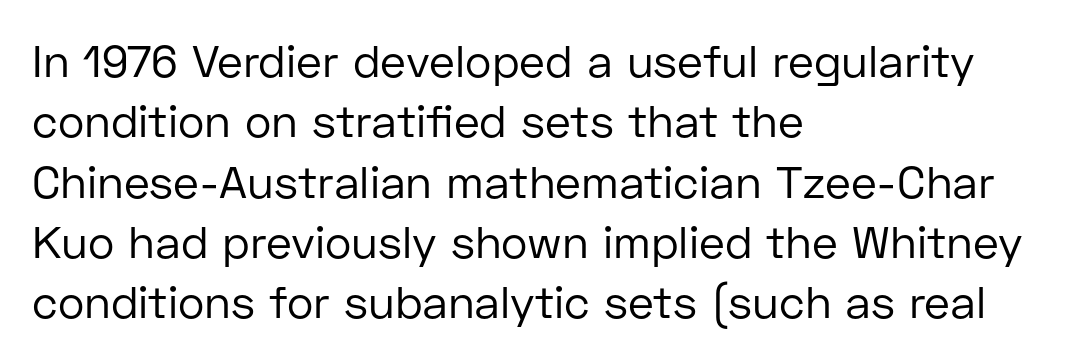
The image shows 45 px regular-weight sans-serif type, upright; set left-aligned, normal line spacing (1.34x), normal letter spacing, not underlined; low stroke contrast and a medium x-height.
